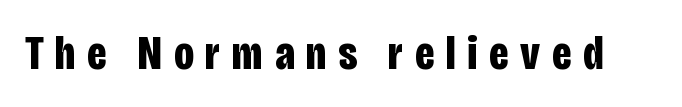
The image shows 47 px bold, condensed sans-serif type, upright; set unusually wide letter spacing (+0.25 em), not underlined; low stroke contrast and a large x-height.
